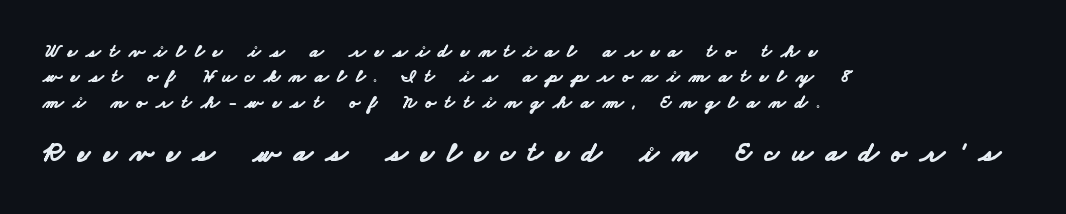
Q: Is the text bold? A: Yes.
Q: Is the typeface a serif or a sans-serif typeface? A: Sans-serif.
Q: Is the text underlined? A: No.
Q: How is the paragraph aligned? A: Left-aligned.
Q: Is the spacing between letters normal or unusually wide? A: Unusually wide.
Q: Is the spacing between lines tight, normal or loose? A: Normal.
Q: Which block of text is set in a larger size, the first (top) or the second (bottom)? A: The second (bottom) one.
Q: Width (condensed, normal, or wide)? A: Wide.
Q: Stroke contrast? A: Low.
Q: x-height? A: Small.
Q: Monospaced? A: No.
